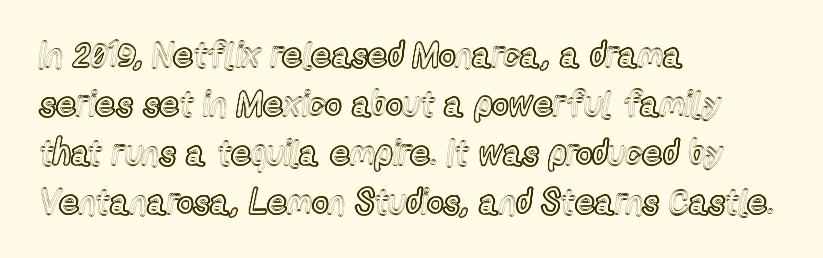
{"width": "condensed", "x_height": "medium", "monospaced": "no", "underline": "no", "align": "left", "line_spacing": "normal", "line_spacing_ratio": 1.4, "letter_spacing": "normal", "letter_spacing_em": 0.0, "glyph_px": 35}
